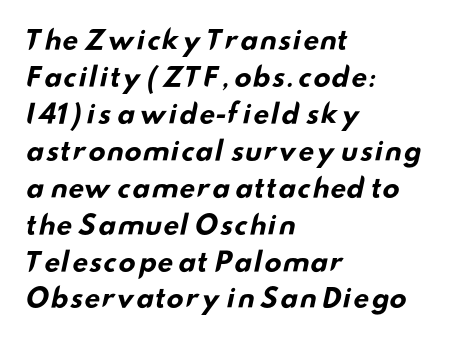
Q: Is the text bold? A: Yes.
Q: Is the text underlined? A: No.
Q: How is the paragraph aligned? A: Left-aligned.
Q: Is the spacing between letters normal or unusually wide? A: Normal.
Q: Is the spacing between lines tight, normal or loose? A: Normal.
